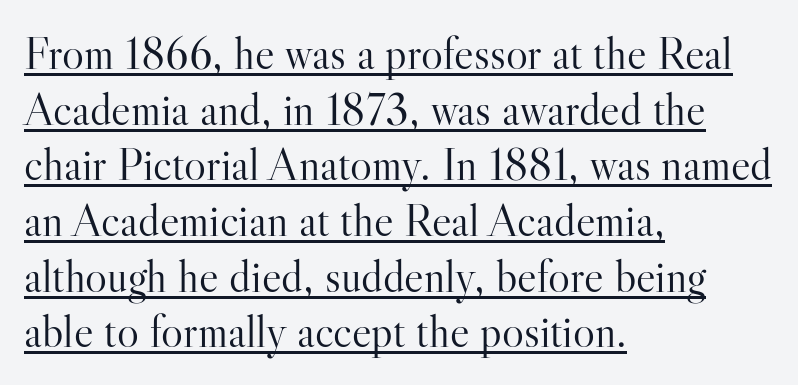
Q: Is the text bold? A: No.
Q: Is the text italic (slanted)? A: No, it is upright.
Q: Is the typeface a serif or a sans-serif typeface? A: Serif.
Q: Is the text underlined? A: Yes.
Q: How is the paragraph aligned? A: Left-aligned.
Q: Is the spacing between letters normal or unusually wide? A: Normal.
Q: Width (condensed, normal, or wide)? A: Normal.
Q: Stroke contrast? A: High.
Q: x-height? A: Small.
Q: Monospaced? A: No.
